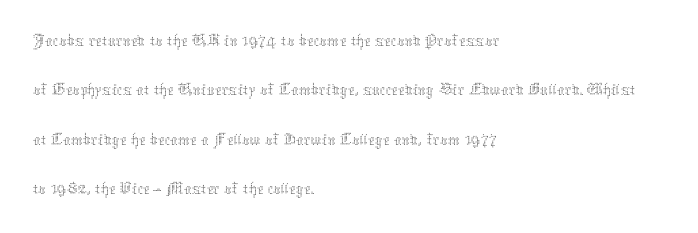
The image shows 38 px thin type, upright; set left-aligned, normal line spacing (1.3x), normal letter spacing, not underlined; medium stroke contrast and a medium x-height.
